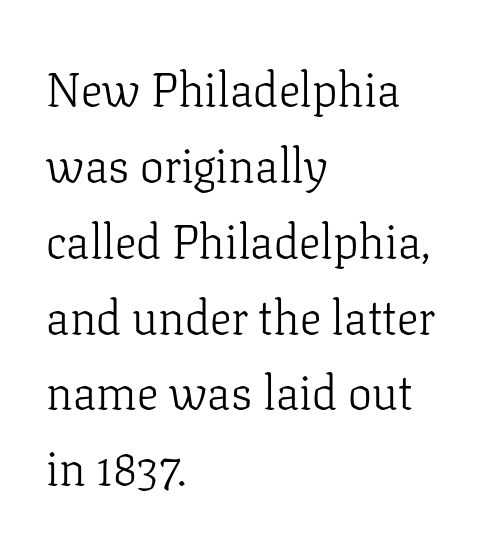
The image shows 48 px light serif type, upright; set left-aligned, normal line spacing (1.58x), normal letter spacing, not underlined; low stroke contrast and a medium x-height.
